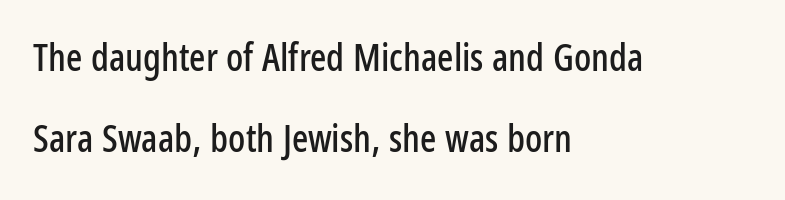
The image shows 38 px condensed sans-serif type, upright; set left-aligned, loose line spacing (2.12x), normal letter spacing, not underlined; low stroke contrast and a medium x-height.
